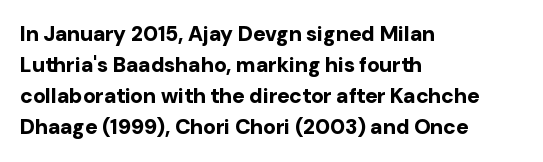
These lines keep a tight, regular rhythm from letter to letter. The typesetting leans heavy: a genuine bold. Line beginnings align vertically; line endings do not. If you drew a line through each stem, it would be perfectly vertical. Letters rest on an invisible, unmarked baseline.
